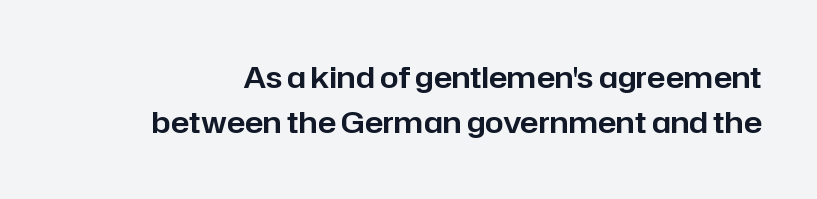
What stands out about the letter spacing? Nothing — it is the standard amount. Plain, unruled lines of type. It's the straight-up-and-down kind of type. Whoever set this chose a conventional vertical rhythm.
